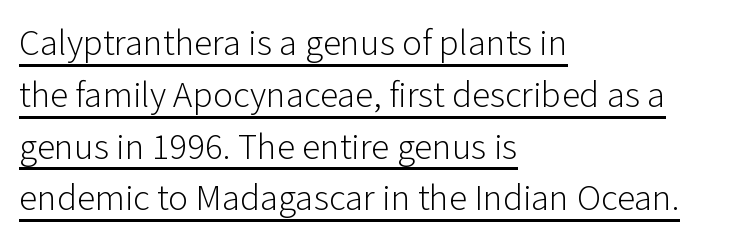
Horizontally, the lines are justified to the leading edge only. A quiet, ordinary-to-light weight characterises the typeface. Unlike a traditional serif, this face leaves its strokes unadorned. Think of a printed novel: that variable character pitch is what you see here. Does extra space separate the letters? No, they use regular spacing.
